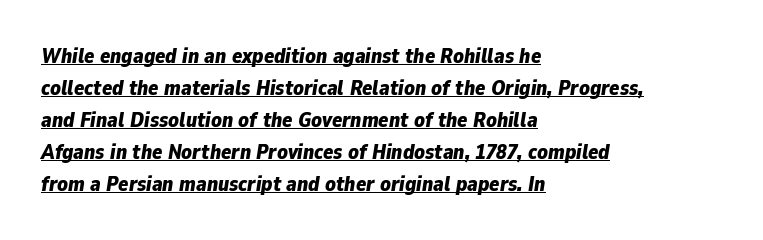
Horizontally, the lines are justified to the leading edge only. Caption: standard tracking, unaltered. Looks like someone drew a line under every word here. What's the leading like? Ordinary, nothing unusual.
